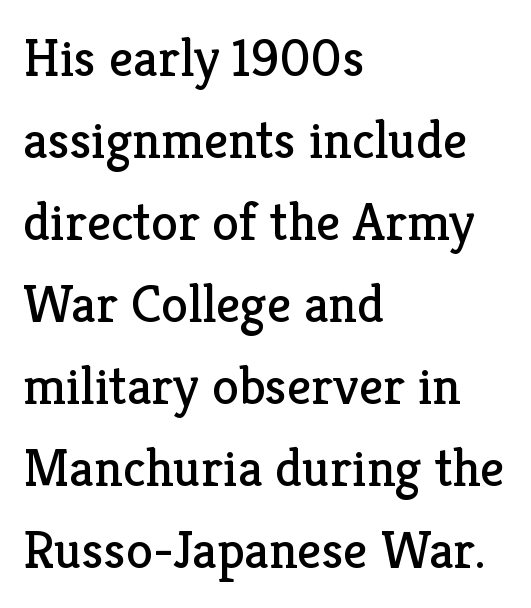
Q: Is the text bold? A: No.
Q: Is the text italic (slanted)? A: No, it is upright.
Q: Is the typeface a serif or a sans-serif typeface? A: Serif.
Q: Is the text underlined? A: No.
Q: How is the paragraph aligned? A: Left-aligned.
Q: Is the spacing between letters normal or unusually wide? A: Normal.
Q: Is the spacing between lines tight, normal or loose? A: Normal.
Q: Width (condensed, normal, or wide)? A: Normal.
Q: Stroke contrast? A: Low.
Q: x-height? A: Medium.
Q: Monospaced? A: No.
